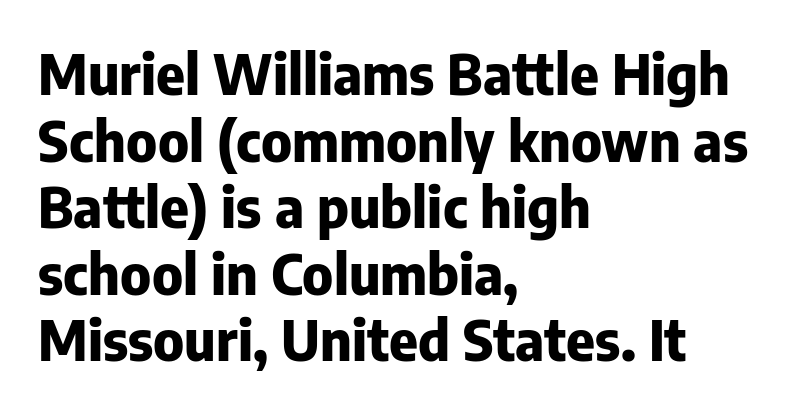
{"serif": "no", "italic": "no", "bold": "yes", "weight": "heavy", "width": "normal", "stroke_contrast": "low", "x_height": "medium", "monospaced": "no", "underline": "no", "align": "left", "line_spacing_ratio": 1.21, "letter_spacing": "normal", "letter_spacing_em": 0.0, "glyph_px": 55}
